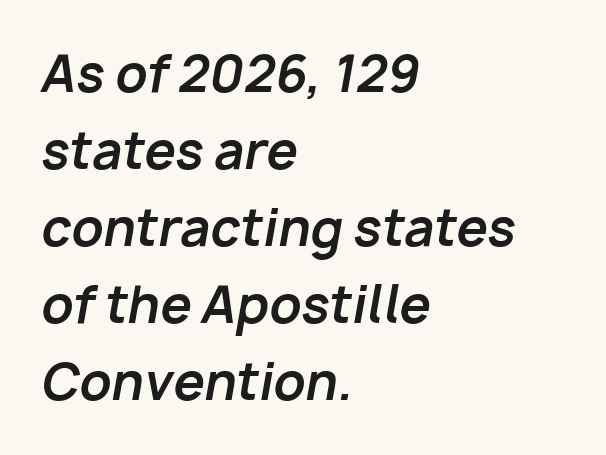
Q: Is the text bold? A: Yes.
Q: Is the text italic (slanted)? A: Yes, it leans right by about 10 degrees.
Q: Is the text underlined? A: No.
Q: How is the paragraph aligned? A: Left-aligned.
Q: Is the spacing between letters normal or unusually wide? A: Normal.
Q: Is the spacing between lines tight, normal or loose? A: Normal.
Q: Width (condensed, normal, or wide)? A: Normal.
Q: Stroke contrast? A: Low.
Q: x-height? A: Medium.
Q: Monospaced? A: No.
